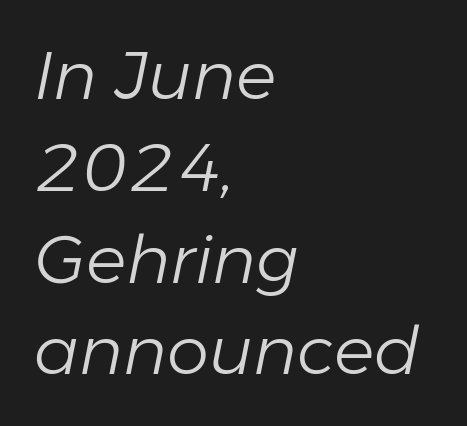
Is the stroke heavy? The answer is a plain regular-or-lighter. No word sits above an underline. Nobody touched the tracking dial on this one. The vertical gap from one line to the next is medium. Character widths vary here, with narrow letters taking less room than wide ones. Horizontal alignment here is leftward, the default for most running prose.
